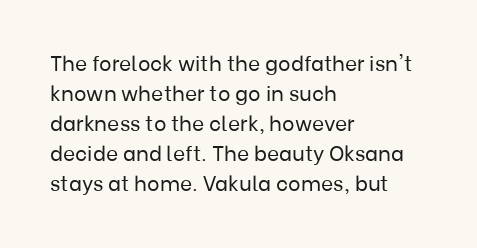
{"italic": "no", "bold": "no", "underline": "no", "align": "left", "line_spacing": "normal", "line_spacing_ratio": 1.43, "letter_spacing": "normal", "letter_spacing_em": 0.0, "glyph_px": 21}
